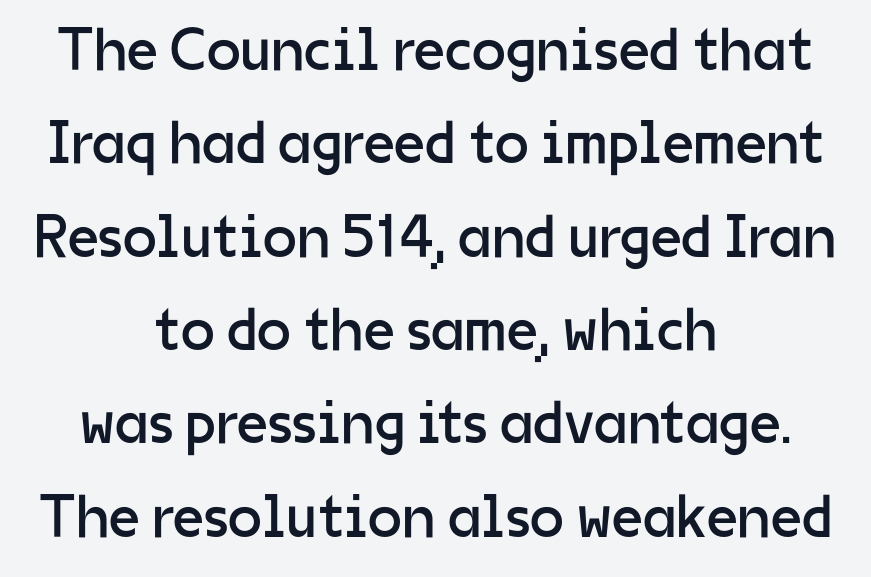
The image shows 61 px regular-weight sans-serif type, upright; set centered, normal line spacing (1.53x), normal letter spacing, not underlined; low stroke contrast and a medium x-height.
